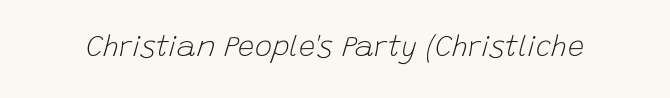
{"italic": "yes", "lean": "right", "slant_degrees": 15, "bold": "no", "weight": "light", "width": "normal", "stroke_contrast": "low", "x_height": "large", "monospaced": "no", "underline": "no", "letter_spacing": "normal", "letter_spacing_em": 0.0, "glyph_px": 29}
